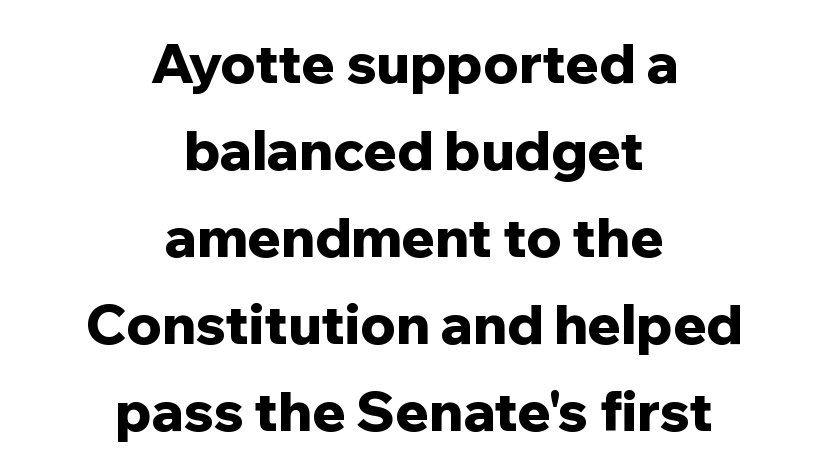
Q: Is the text bold? A: Yes.
Q: Is the text italic (slanted)? A: No, it is upright.
Q: Is the typeface a serif or a sans-serif typeface? A: Sans-serif.
Q: Is the text underlined? A: No.
Q: How is the paragraph aligned? A: Centered.
Q: Is the spacing between letters normal or unusually wide? A: Normal.
Q: Is the spacing between lines tight, normal or loose? A: Normal.
Q: Width (condensed, normal, or wide)? A: Normal.
Q: Stroke contrast? A: Low.
Q: x-height? A: Medium.
Q: Monospaced? A: No.
